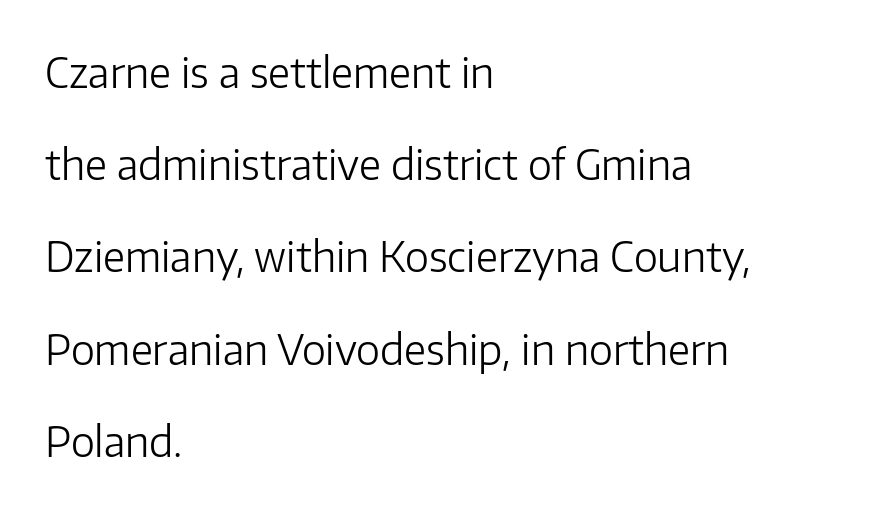
The image shows 41 px light sans-serif type, upright; set left-aligned, loose line spacing (2.25x), normal letter spacing, not underlined; low stroke contrast and a medium x-height.
